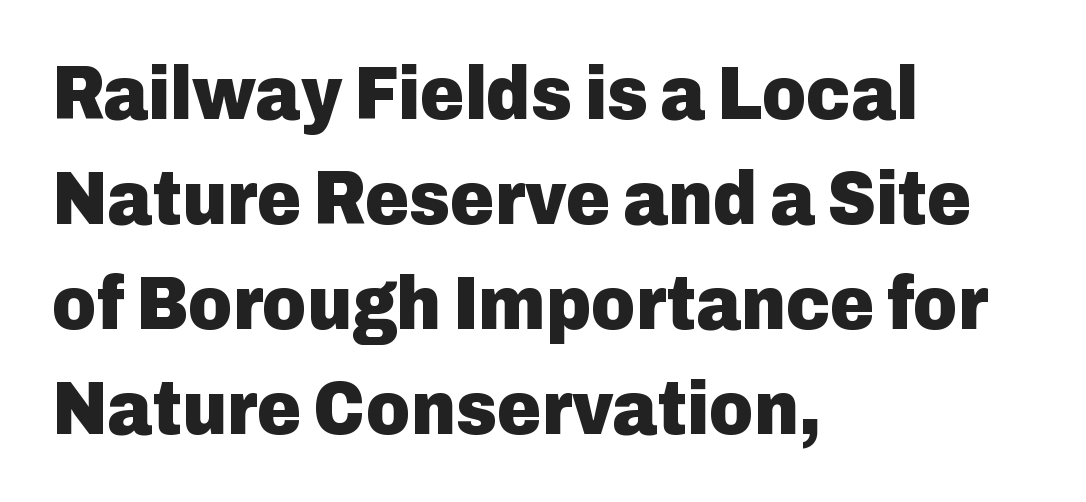
The image shows 76 px heavy sans-serif type, upright; set left-aligned, normal line spacing (1.38x), normal letter spacing, not underlined; low stroke contrast and a medium x-height.
